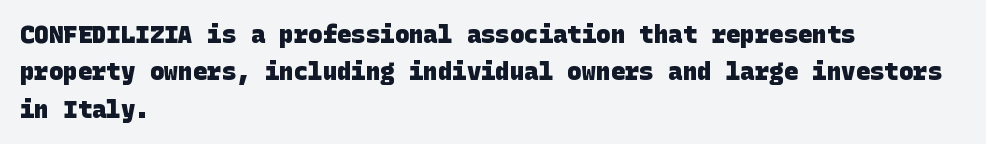
{"bold": "yes", "underline": "no", "align": "left", "line_spacing": "normal", "line_spacing_ratio": 1.56, "letter_spacing": "normal", "letter_spacing_em": 0.0, "glyph_px": 24}
